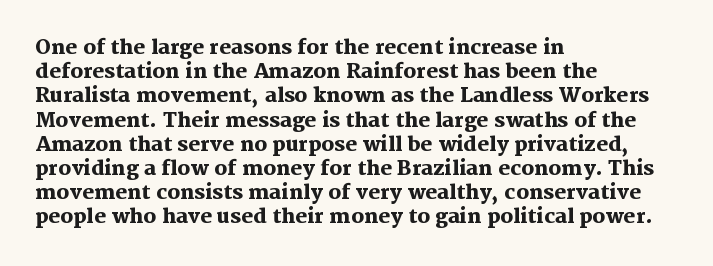
The image shows 20 px bold type, upright; set left-aligned, line spacing 1.21x, normal letter spacing, not underlined.
